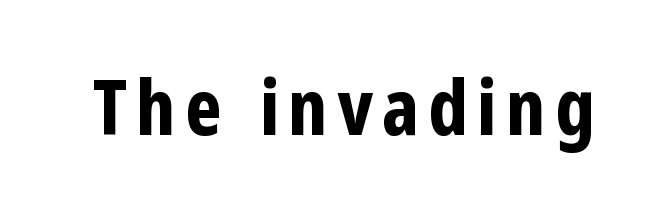
Q: Is the text bold? A: Yes.
Q: Is the text italic (slanted)? A: No, it is upright.
Q: Is the typeface a serif or a sans-serif typeface? A: Sans-serif.
Q: Is the text underlined? A: No.
Q: Width (condensed, normal, or wide)? A: Condensed.
Q: Stroke contrast? A: Low.
Q: x-height? A: Medium.
Q: Monospaced? A: No.
